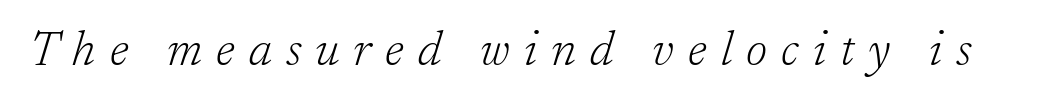
Q: Is the text bold? A: No.
Q: Is the text italic (slanted)? A: Yes, it leans right by about 17 degrees.
Q: Is the typeface a serif or a sans-serif typeface? A: Serif.
Q: Is the text underlined? A: No.
Q: Is the spacing between letters normal or unusually wide? A: Unusually wide.
Q: Width (condensed, normal, or wide)? A: Normal.
Q: Stroke contrast? A: Low.
Q: x-height? A: Medium.
Q: Monospaced? A: No.
